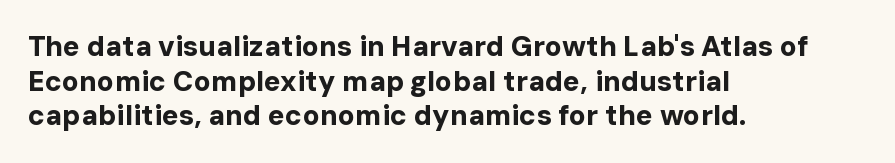
{"serif": "no", "italic": "no", "bold": "yes", "weight": "bold", "width": "normal", "stroke_contrast": "low", "x_height": "medium", "monospaced": "no", "underline": "no", "align": "left", "line_spacing_ratio": 1.24, "letter_spacing": "normal", "letter_spacing_em": 0.0, "glyph_px": 28}
